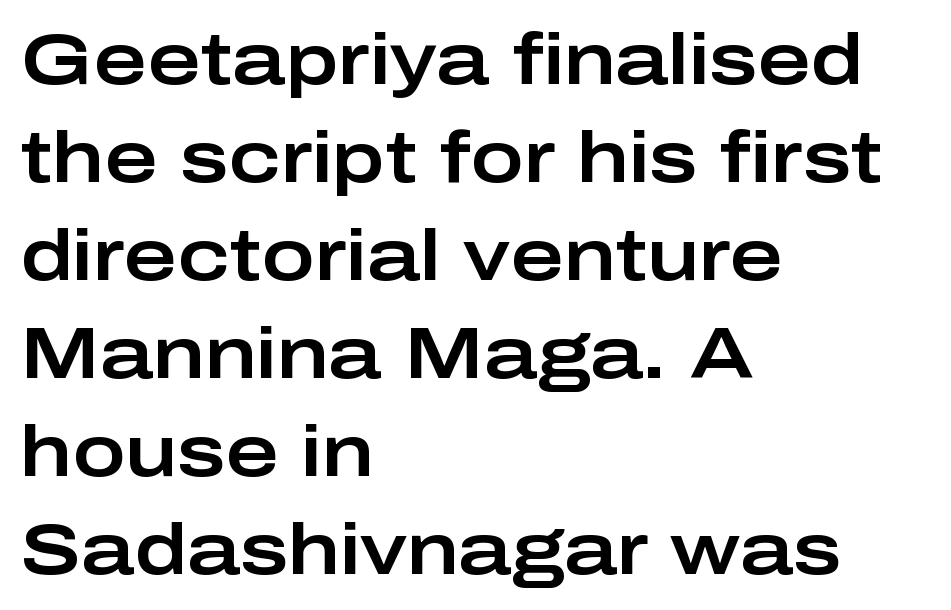
The image shows 72 px wide sans-serif type, upright; set left-aligned, normal line spacing (1.36x), normal letter spacing, not underlined; low stroke contrast and a medium x-height.
